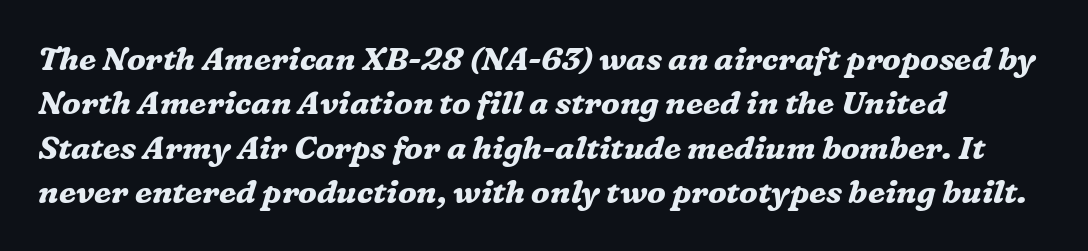
The image shows 32 px bold serif type, italic (leaning right); set left-aligned, normal line spacing (1.39x), normal letter spacing, not underlined; medium stroke contrast and a medium x-height.
